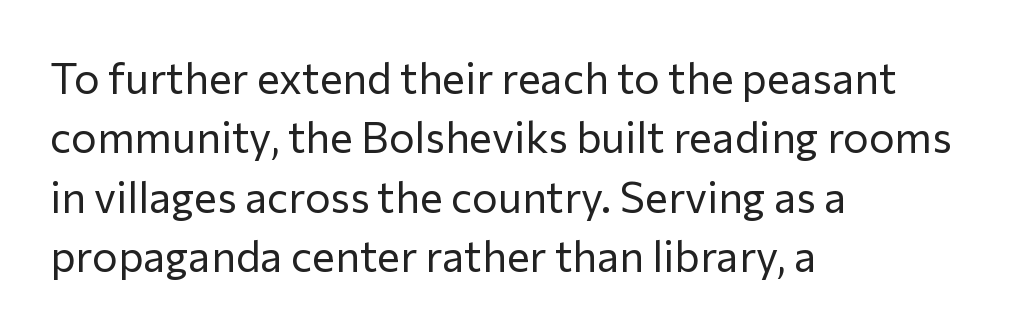
The image shows 43 px regular-weight sans-serif type, upright; set left-aligned, normal line spacing (1.38x), normal letter spacing, not underlined; low stroke contrast and a medium x-height.
